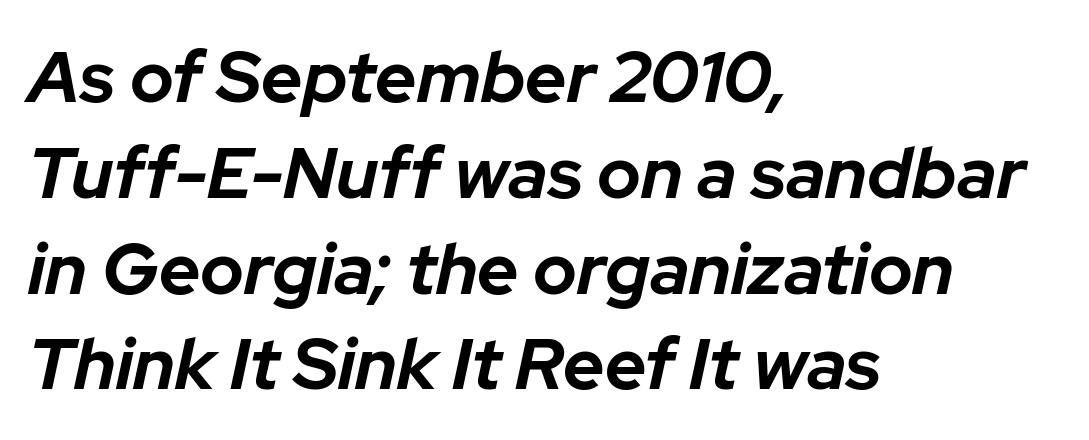
{"italic": "yes", "lean": "right", "slant_degrees": 12, "bold": "yes", "weight": "bold", "width": "normal", "stroke_contrast": "low", "x_height": "medium", "monospaced": "no", "underline": "no", "align": "left", "line_spacing": "normal", "line_spacing_ratio": 1.33, "letter_spacing": "normal", "letter_spacing_em": 0.0, "glyph_px": 72}
